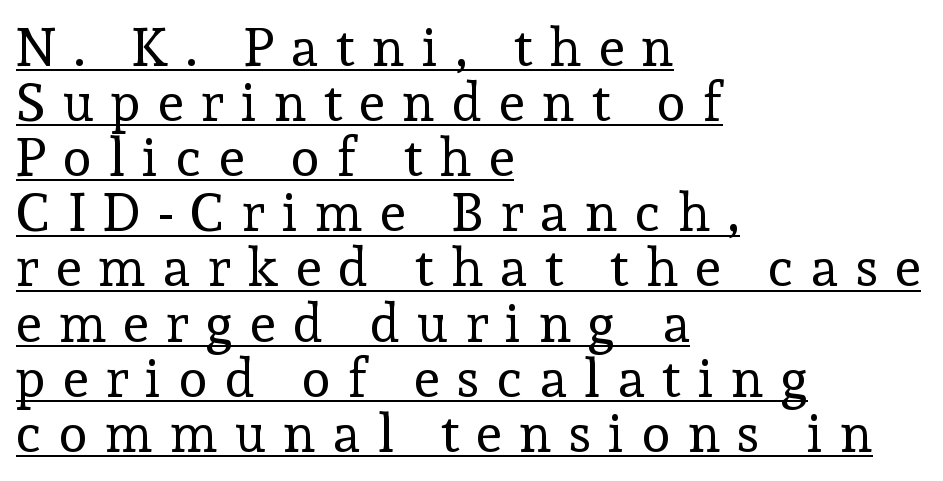
Q: Is the text bold? A: No.
Q: Is the text italic (slanted)? A: No, it is upright.
Q: Is the typeface a serif or a sans-serif typeface? A: Serif.
Q: Is the text underlined? A: Yes.
Q: How is the paragraph aligned? A: Left-aligned.
Q: Is the spacing between letters normal or unusually wide? A: Unusually wide.
Q: Is the spacing between lines tight, normal or loose? A: Tight.
Q: Width (condensed, normal, or wide)? A: Normal.
Q: x-height? A: Medium.
Q: Monospaced? A: No.
